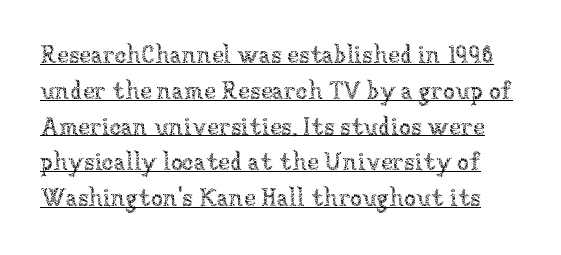
Q: Is the text bold? A: No.
Q: Is the text italic (slanted)? A: No, it is upright.
Q: Is the text underlined? A: Yes.
Q: Is the spacing between letters normal or unusually wide? A: Normal.
Q: Is the spacing between lines tight, normal or loose? A: Normal.
